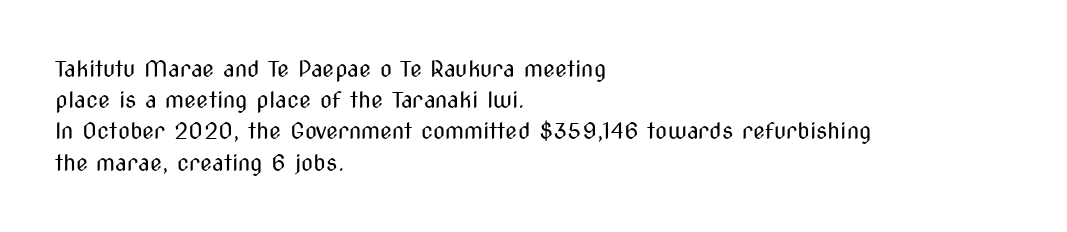
The image shows 22 px text type, upright; set left-aligned, normal line spacing (1.42x), normal letter spacing, not underlined.
